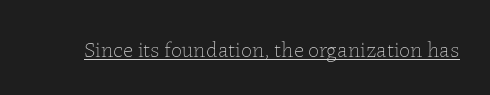
The image shows 22 px text type, upright; set normal letter spacing, underlined.
